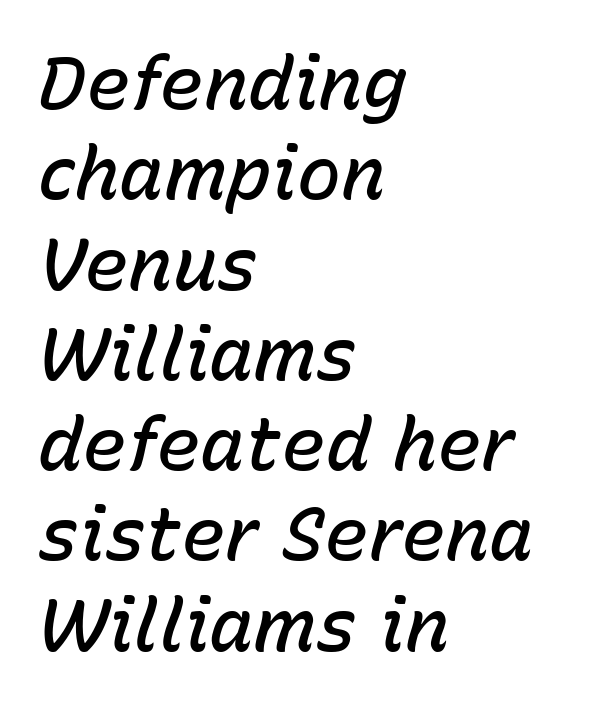
The image shows 74 px semibold type, italic (leaning right); set left-aligned, line spacing 1.22x, normal letter spacing, not underlined; low stroke contrast and a medium x-height.
